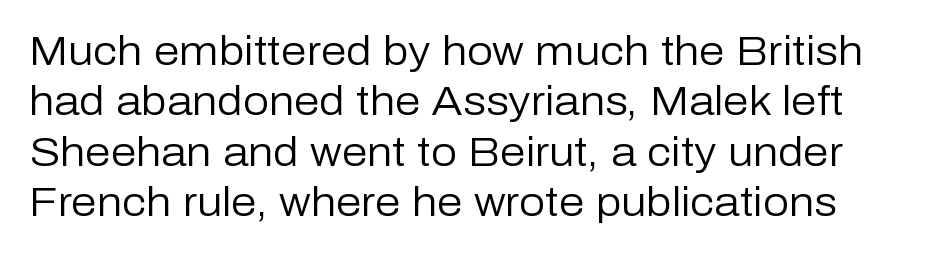
The image shows 41 px regular-weight sans-serif type, upright; set line spacing 1.23x, normal letter spacing, not underlined; low stroke contrast and a medium x-height.
